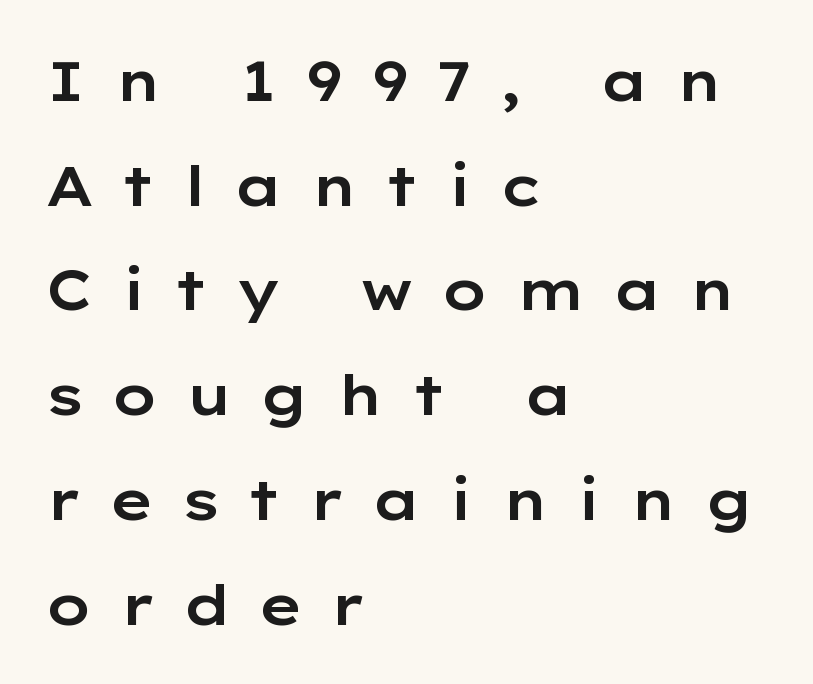
No word sits above an underline. Italic? Not at all — the glyphs are vertical. The letters advance in unequal steps, a hallmark of proportional type. The text was rendered using a sans face with plain stroke endings.
